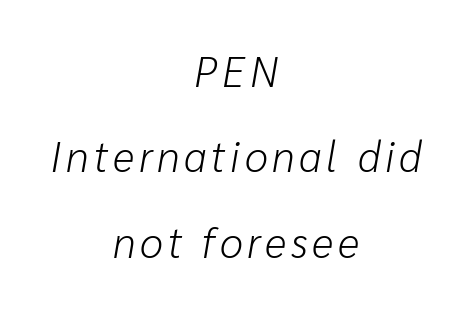
The image shows 42 px light type, italic (leaning right); set centered, loose line spacing (2.03x), not underlined; low stroke contrast and a medium x-height.
